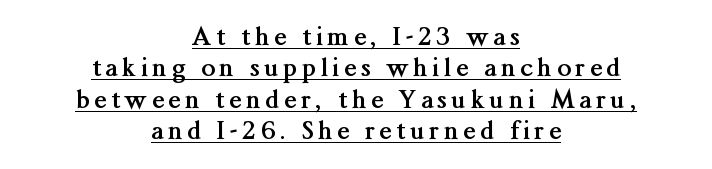
Q: Is the text bold? A: Yes.
Q: Is the text italic (slanted)? A: No, it is upright.
Q: Is the text underlined? A: Yes.
Q: How is the paragraph aligned? A: Centered.
Q: Is the spacing between lines tight, normal or loose? A: Normal.
